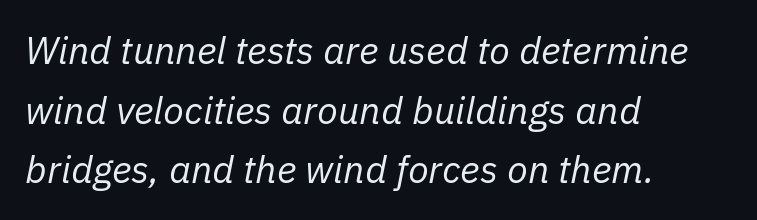
The image shows 38 px regular-weight type, italic (leaning right); set left-aligned, normal line spacing (1.57x), normal letter spacing, not underlined; low stroke contrast and a medium x-height.
